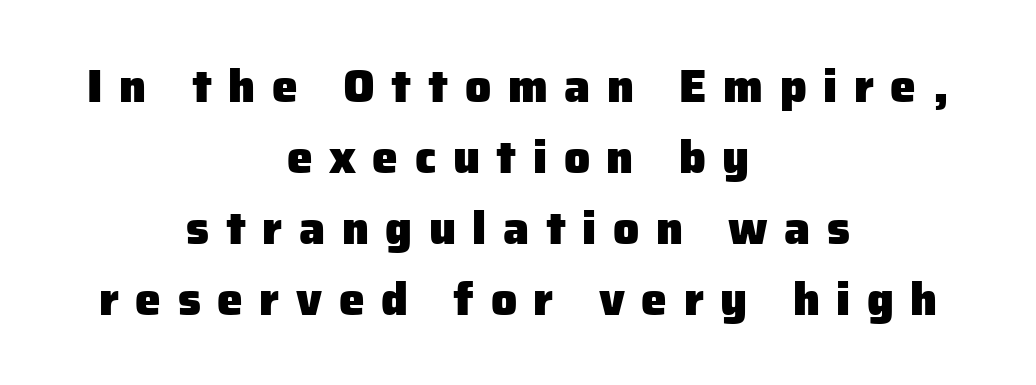
Q: Is the text bold? A: Yes.
Q: Is the text italic (slanted)? A: No, it is upright.
Q: Is the typeface a serif or a sans-serif typeface? A: Sans-serif.
Q: Is the text underlined? A: No.
Q: How is the paragraph aligned? A: Centered.
Q: Is the spacing between letters normal or unusually wide? A: Unusually wide.
Q: Is the spacing between lines tight, normal or loose? A: Normal.
Q: Width (condensed, normal, or wide)? A: Normal.
Q: Stroke contrast? A: Low.
Q: x-height? A: Medium.
Q: Monospaced? A: No.
